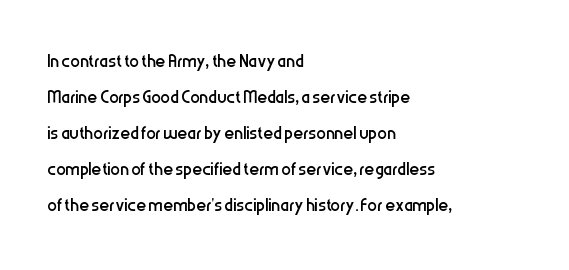
Q: Is the text bold? A: No.
Q: Is the text italic (slanted)? A: No, it is upright.
Q: Is the text underlined? A: No.
Q: How is the paragraph aligned? A: Left-aligned.
Q: Is the spacing between letters normal or unusually wide? A: Normal.
Q: Is the spacing between lines tight, normal or loose? A: Normal.
